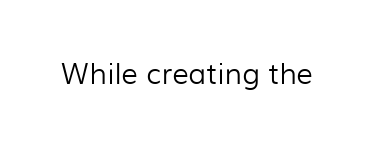
Q: Is the text bold? A: No.
Q: Is the text italic (slanted)? A: No, it is upright.
Q: Is the typeface a serif or a sans-serif typeface? A: Sans-serif.
Q: Is the text underlined? A: No.
Q: Is the spacing between letters normal or unusually wide? A: Normal.
Q: Width (condensed, normal, or wide)? A: Normal.
Q: Stroke contrast? A: Low.
Q: x-height? A: Medium.
Q: Monospaced? A: No.
